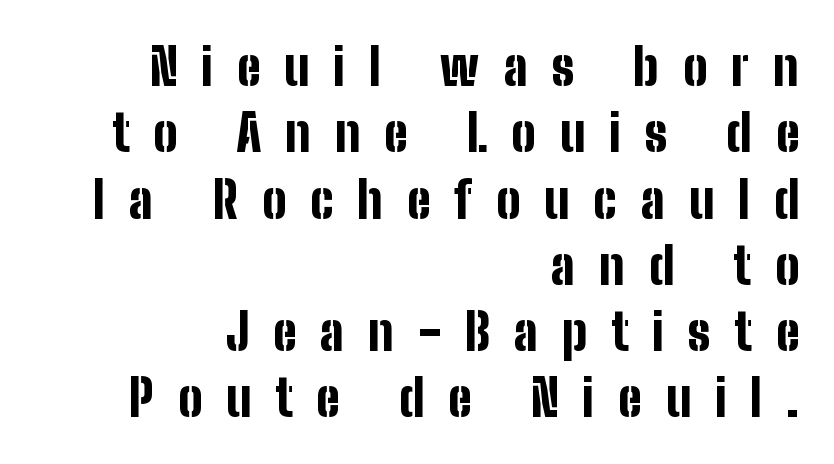
{"serif": "no", "italic": "no", "bold": "yes", "weight": "bold", "width": "condensed", "stroke_contrast": "low", "x_height": "medium", "monospaced": "no", "underline": "no", "align": "right", "line_spacing": "normal", "line_spacing_ratio": 1.3, "letter_spacing": "wide", "letter_spacing_em": 0.47, "glyph_px": 51}
